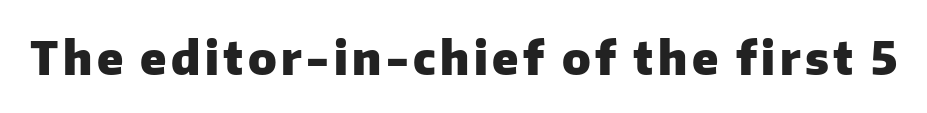
{"serif": "no", "italic": "no", "bold": "yes", "weight": "heavy", "width": "normal", "stroke_contrast": "low", "x_height": "medium", "monospaced": "no", "underline": "no", "glyph_px": 45}
